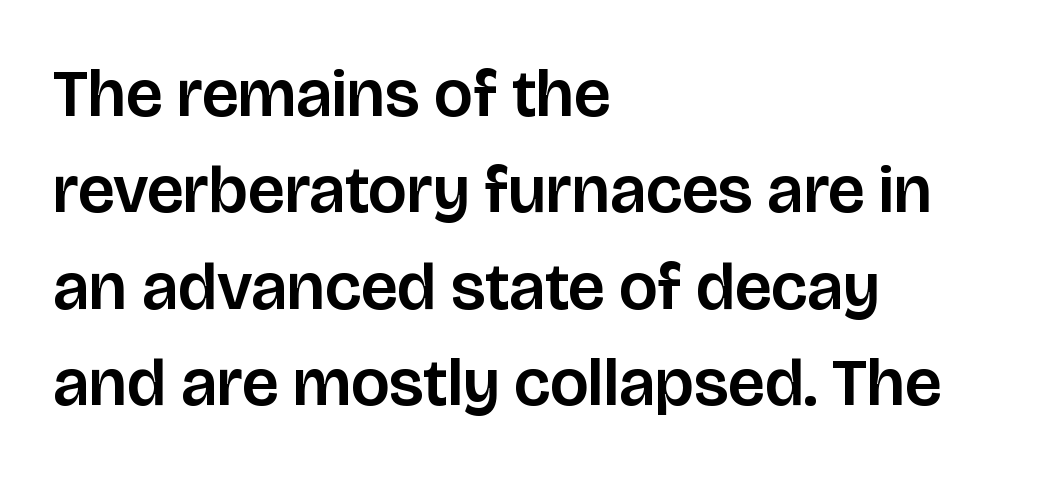
The image shows 67 px sans-serif type, upright; set left-aligned, normal line spacing (1.44x), normal letter spacing, not underlined; low stroke contrast and a large x-height.
